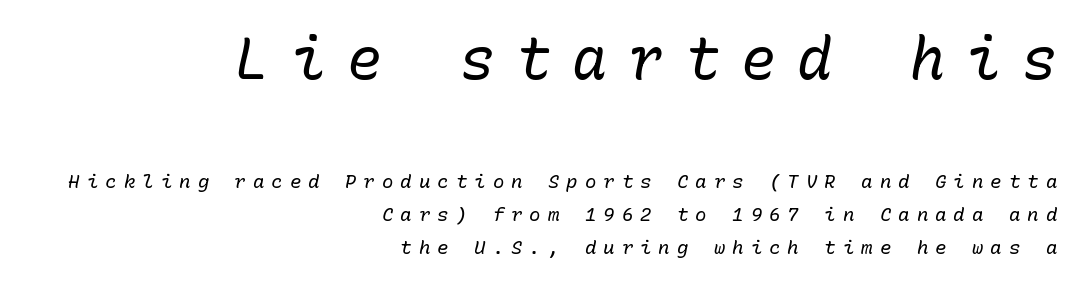
These two chunks differ in scale, with the top chunk taking the larger measure. Slant detected: the letters are inclined. Tracking value appears strongly positive — letters spread wide. Anything drawn beneath the words? Only blank space. Is the stroke heavy? The answer is a plain regular-or-lighter.
